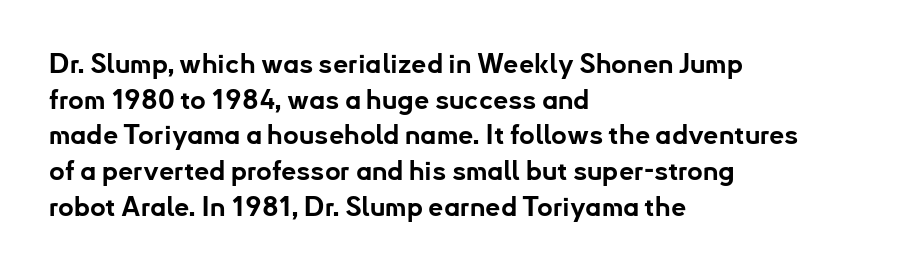
Q: Is the text bold? A: Yes.
Q: Is the text italic (slanted)? A: No, it is upright.
Q: Is the text underlined? A: No.
Q: How is the paragraph aligned? A: Left-aligned.
Q: Is the spacing between letters normal or unusually wide? A: Normal.
Q: Is the spacing between lines tight, normal or loose? A: Normal.
